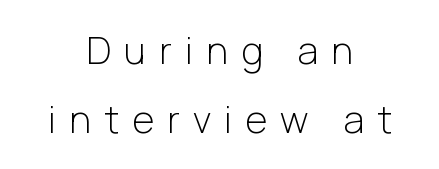
{"serif": "no", "italic": "no", "bold": "no", "weight": "light", "width": "normal", "stroke_contrast": "low", "x_height": "medium", "monospaced": "no", "underline": "no", "align": "center", "line_spacing_ratio": 1.82, "letter_spacing": "wide", "letter_spacing_em": 0.35, "glyph_px": 38}
